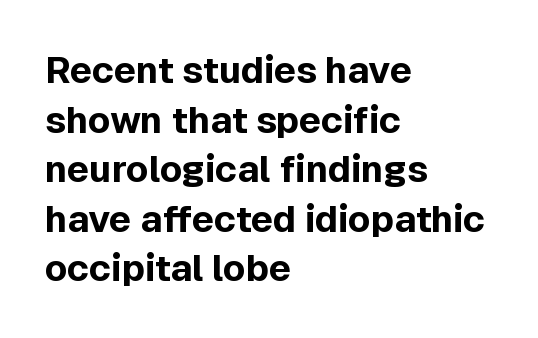
Q: Is the text bold? A: Yes.
Q: Is the text italic (slanted)? A: No, it is upright.
Q: Is the typeface a serif or a sans-serif typeface? A: Sans-serif.
Q: Is the text underlined? A: No.
Q: How is the paragraph aligned? A: Left-aligned.
Q: Is the spacing between letters normal or unusually wide? A: Normal.
Q: Is the spacing between lines tight, normal or loose? A: Normal.
Q: Width (condensed, normal, or wide)? A: Normal.
Q: x-height? A: Medium.
Q: Monospaced? A: No.
